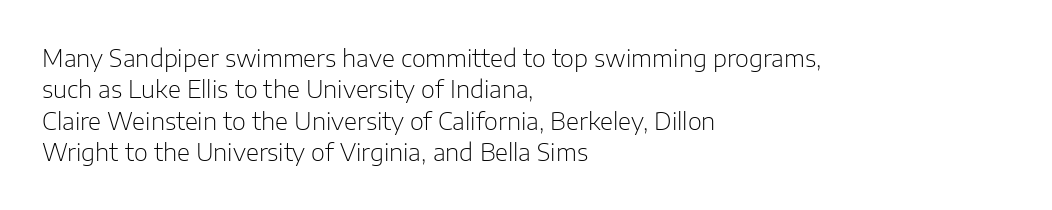
{"italic": "no", "bold": "no", "underline": "no", "align": "left", "line_spacing": "normal", "line_spacing_ratio": 1.31, "letter_spacing": "normal", "letter_spacing_em": 0.0, "glyph_px": 24}
